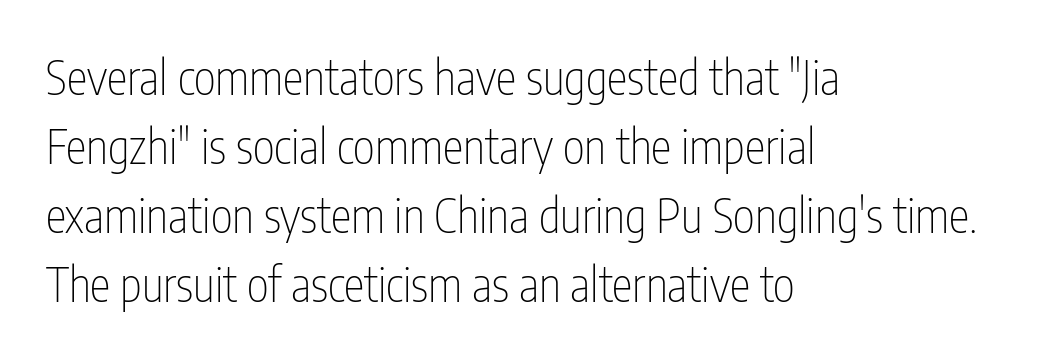
Q: Is the text bold? A: No.
Q: Is the text italic (slanted)? A: No, it is upright.
Q: Is the typeface a serif or a sans-serif typeface? A: Sans-serif.
Q: Is the text underlined? A: No.
Q: How is the paragraph aligned? A: Left-aligned.
Q: Is the spacing between letters normal or unusually wide? A: Normal.
Q: Is the spacing between lines tight, normal or loose? A: Normal.
Q: Width (condensed, normal, or wide)? A: Condensed.
Q: Stroke contrast? A: Low.
Q: x-height? A: Medium.
Q: Monospaced? A: No.
